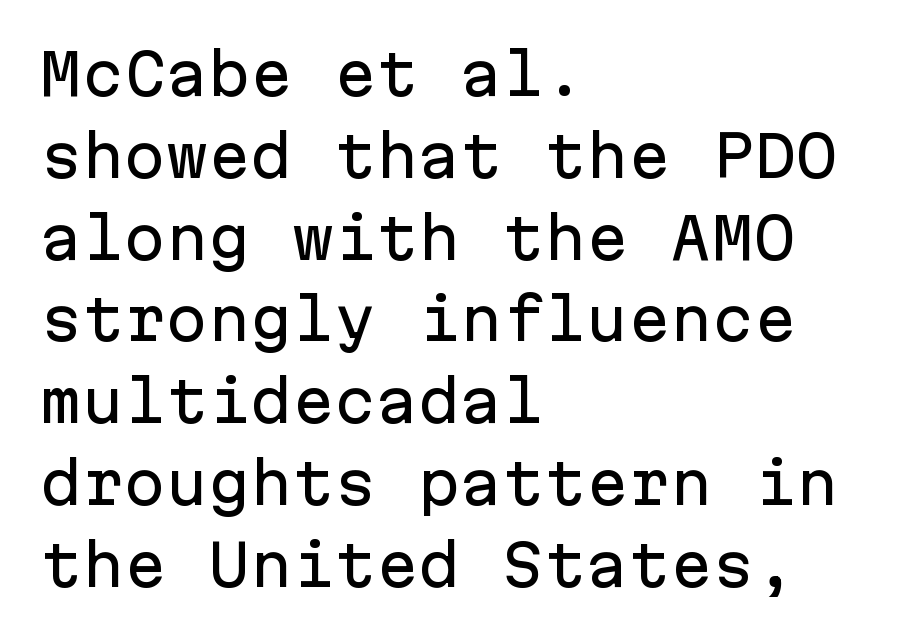
Q: Is the text italic (slanted)? A: No, it is upright.
Q: Is the typeface a serif or a sans-serif typeface? A: Sans-serif.
Q: Is the text underlined? A: No.
Q: How is the paragraph aligned? A: Left-aligned.
Q: Is the spacing between letters normal or unusually wide? A: Normal.
Q: Is the spacing between lines tight, normal or loose? A: Normal.
Q: Width (condensed, normal, or wide)? A: Normal.
Q: Stroke contrast? A: Low.
Q: x-height? A: Medium.
Q: Monospaced? A: Yes.
